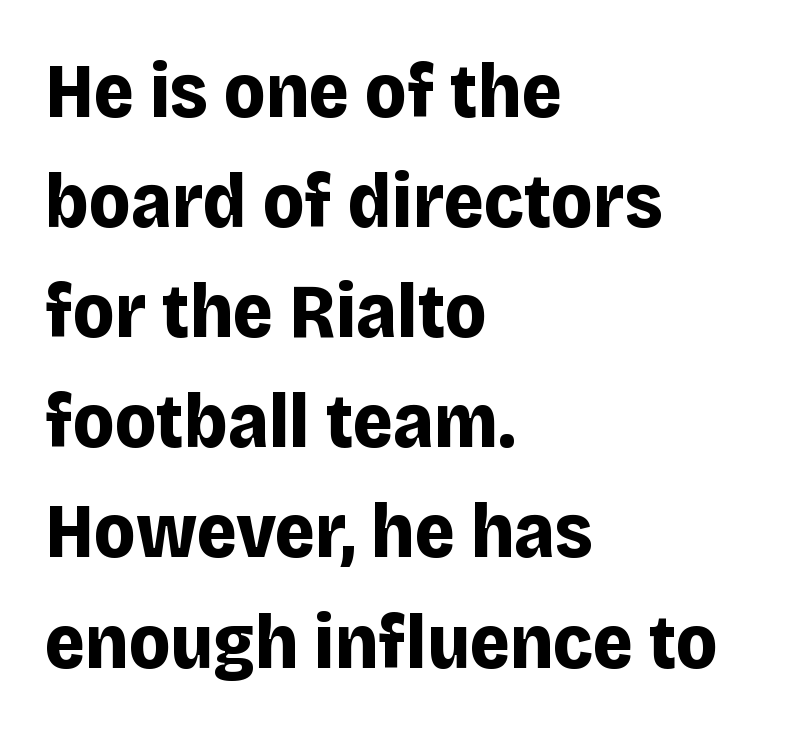
The image shows 77 px bold sans-serif type, upright; set left-aligned, normal line spacing (1.43x), normal letter spacing, not underlined; low stroke contrast and a large x-height.
